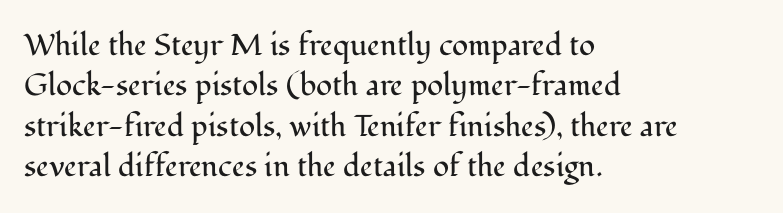
{"serif": "yes", "italic": "no", "bold": "no", "weight": "regular", "width": "normal", "stroke_contrast": "medium", "x_height": "medium", "monospaced": "no", "underline": "no", "align": "left", "line_spacing": "normal", "line_spacing_ratio": 1.35, "letter_spacing": "normal", "letter_spacing_em": 0.0, "glyph_px": 30}
